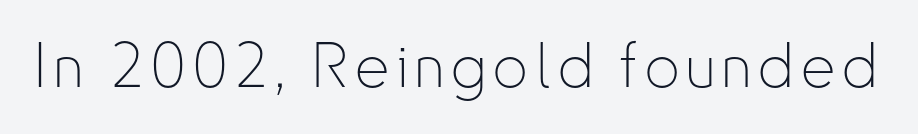
{"serif": "no", "italic": "no", "bold": "no", "weight": "thin", "width": "condensed", "stroke_contrast": "low", "x_height": "small", "monospaced": "no", "underline": "no", "glyph_px": 61}
